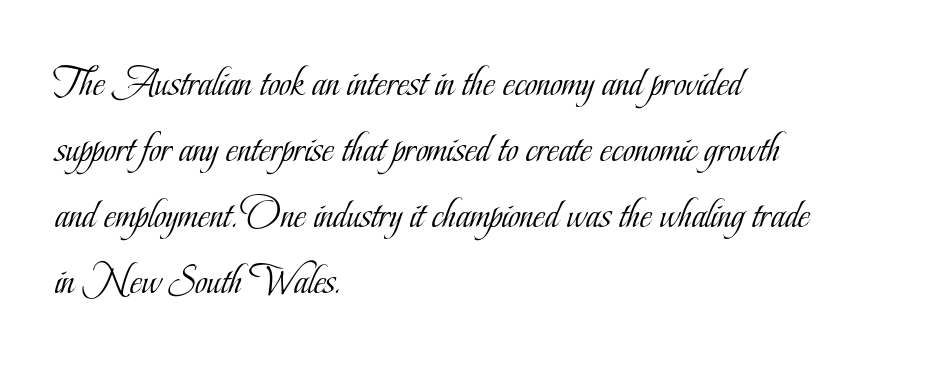
There is no visible air inserted between adjacent glyphs. Unbolded letterforms with no extra heft. Baseline-to-baseline distance is the conventional proportion of letter height. Character widths vary here, with narrow letters taking less room than wide ones. Which margin do the lines hug? The left one — the right edge is uneven.
